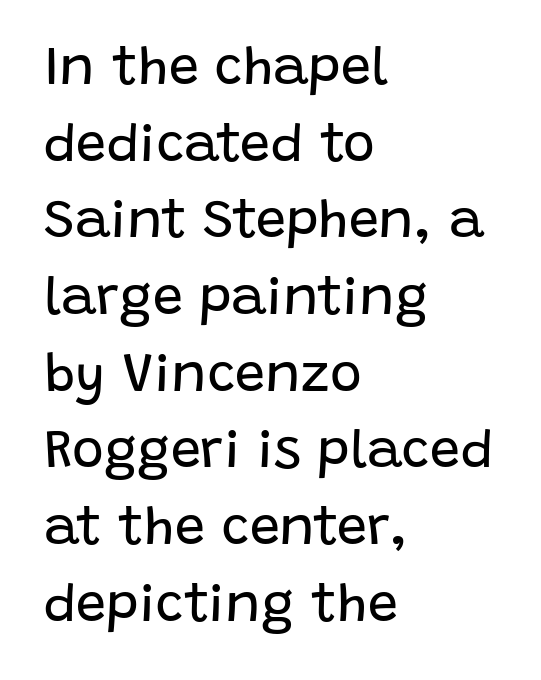
Q: Is the text bold? A: No.
Q: Is the text italic (slanted)? A: No, it is upright.
Q: Is the typeface a serif or a sans-serif typeface? A: Sans-serif.
Q: Is the text underlined? A: No.
Q: How is the paragraph aligned? A: Left-aligned.
Q: Is the spacing between letters normal or unusually wide? A: Normal.
Q: Is the spacing between lines tight, normal or loose? A: Normal.
Q: Width (condensed, normal, or wide)? A: Normal.
Q: Stroke contrast? A: Low.
Q: x-height? A: Large.
Q: Monospaced? A: No.
